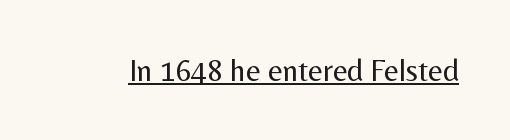
The letters advance in unequal steps, a hallmark of proportional type. This sample uses plain, unmodified letter spacing. The letters stand straight up with perfectly vertical stems. Heft: none added — not bold.
